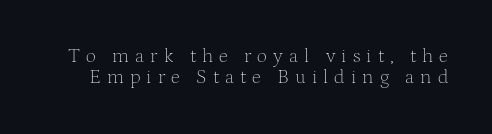
{"italic": "no", "bold": "no", "underline": "no", "line_spacing": "tight", "line_spacing_ratio": 1.06, "letter_spacing": "wide", "letter_spacing_em": 0.3, "glyph_px": 20}
